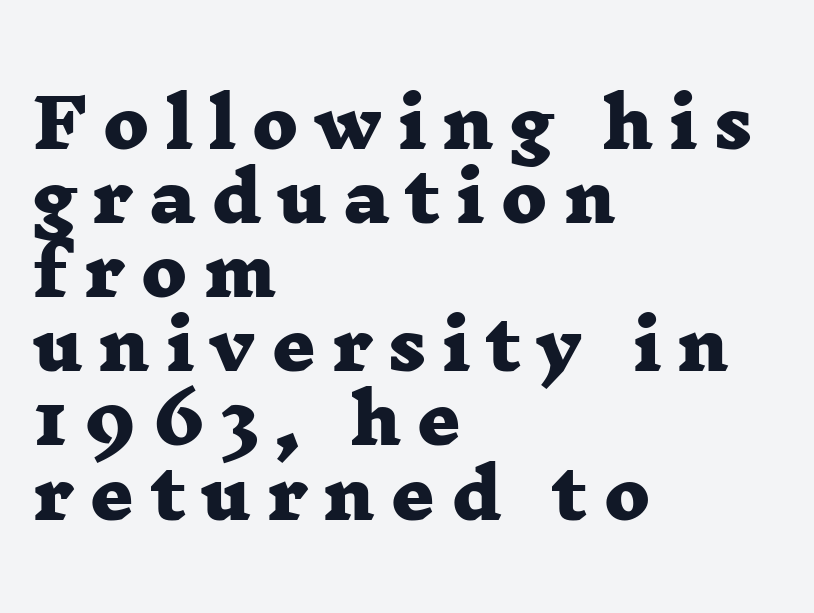
The image shows 68 px heavy, wide serif type; set left-aligned, tight line spacing (1.09x), unusually wide letter spacing (+0.23 em), not underlined; low stroke contrast and a medium x-height.
